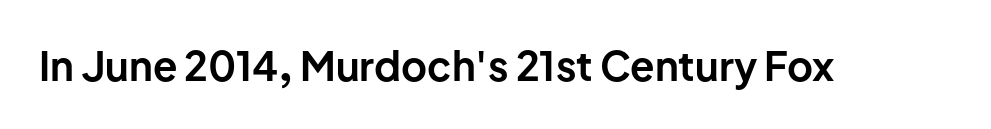
The image shows 40 px bold sans-serif type, upright; set normal letter spacing, not underlined; low stroke contrast and a medium x-height.
